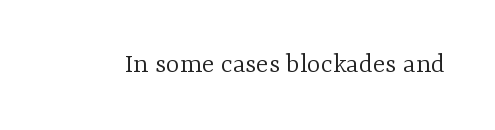
The image shows 29 px light serif type, upright; set normal letter spacing, not underlined; low stroke contrast and a medium x-height.
